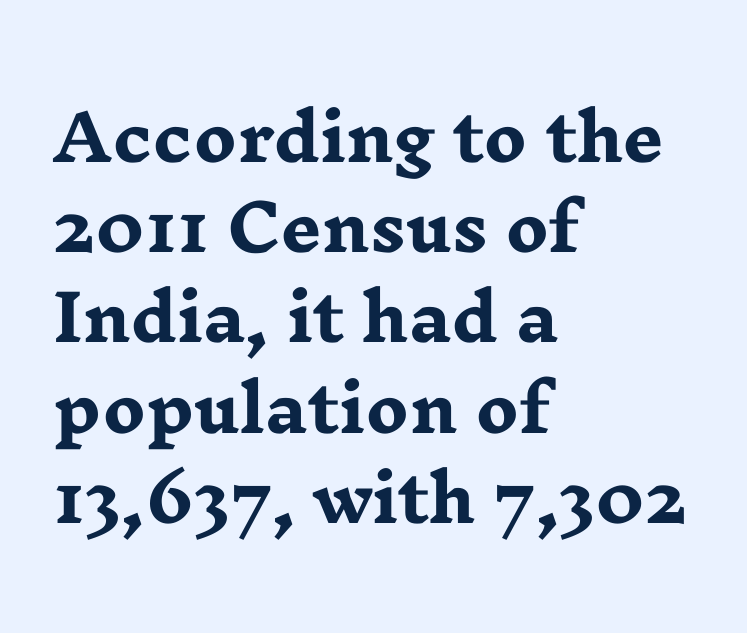
The foot of each line stays bare and open. Successive baselines arrive at the customary interval. The tracking reads as untouched default to a designer's eye. Short and long lines alike share a common starting point at left. Its strokes are broad and dark, the hallmark of bold type. Character widths vary here, with narrow letters taking less room than wide ones.
